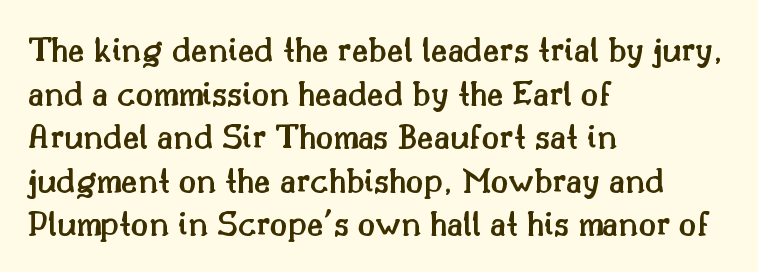
If you drew a ruler down the left edge, every line would touch it. Letters rest on an invisible, unmarked baseline. Each glyph is drawn with semibold strokes, heavier than normal yet not fully bold. In terms of letterspacing, this is plain default setting.
